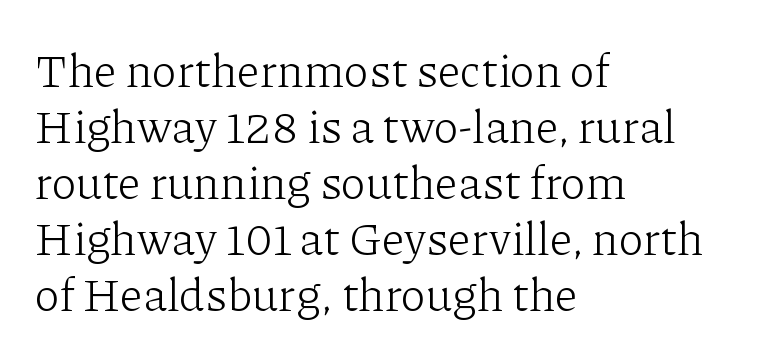
Q: Is the text bold? A: No.
Q: Is the text italic (slanted)? A: No, it is upright.
Q: Is the typeface a serif or a sans-serif typeface? A: Serif.
Q: Is the text underlined? A: No.
Q: How is the paragraph aligned? A: Left-aligned.
Q: Is the spacing between letters normal or unusually wide? A: Normal.
Q: Width (condensed, normal, or wide)? A: Normal.
Q: Stroke contrast? A: Low.
Q: x-height? A: Medium.
Q: Monospaced? A: No.
